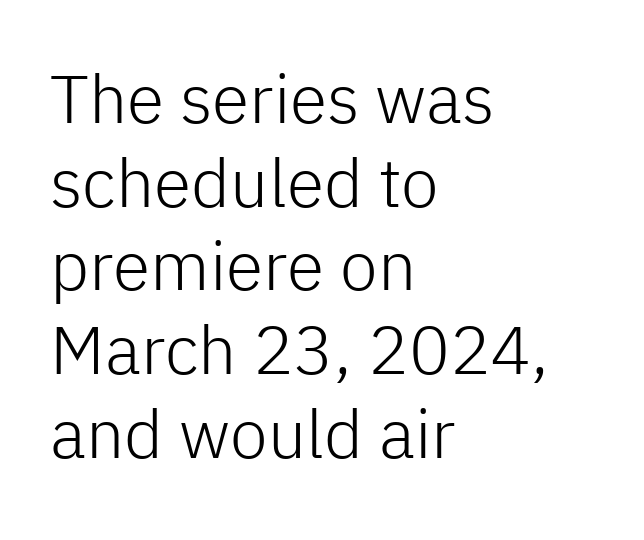
Serifs: no, the terminals of the letterforms are clean. Character widths vary here, with narrow letters taking less room than wide ones. Characters follow at the spacing the type designer built in. Designer's note — italics off, roman on. The zone under the glyphs is completely vacant. Letters have the restrained weight of plain body copy at most.
